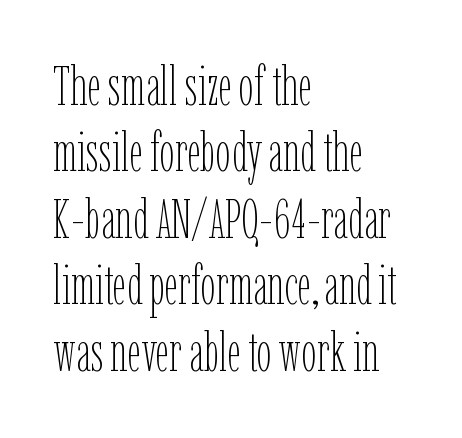
The image shows 54 px thin, condensed type, upright; set left-aligned, line spacing 1.23x, normal letter spacing, not underlined; low stroke contrast and a medium x-height.
